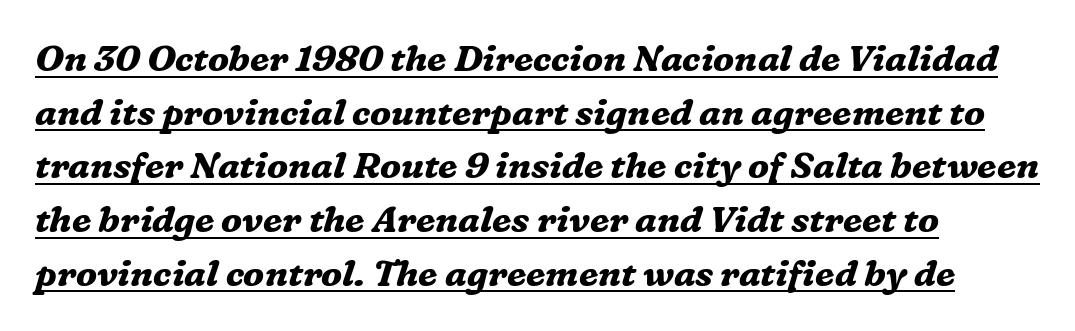
Is the block centered? No — it sits flush against the left margin. Decoration check: the copy is underlined. Italic: yes, the glyphs are oblique. Look at the tracking — it's just the regular setting, nothing added.
